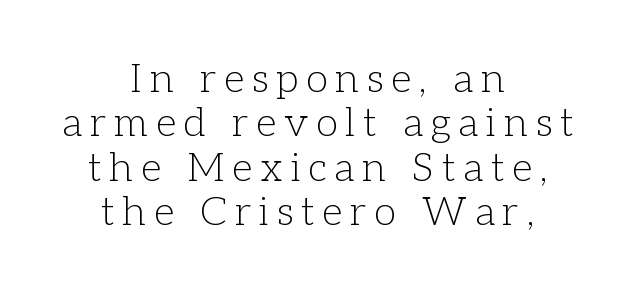
Tracking here is generous; glyphs stand well apart from one another. The compositor balanced each line on the midline. Yep, those are serifs on the letters. Only glyphs here, with clear space below each row. Letters have the restrained weight of plain body copy at most. Ascenders rise straight up at ninety degrees.
